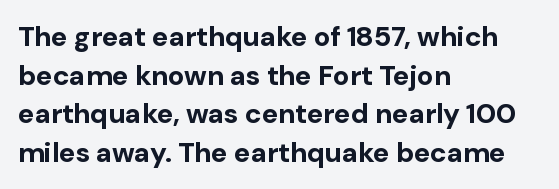
The image shows 28 px bold sans-serif type, upright; set left-aligned, normal line spacing (1.38x), normal letter spacing, not underlined; low stroke contrast and a medium x-height.
